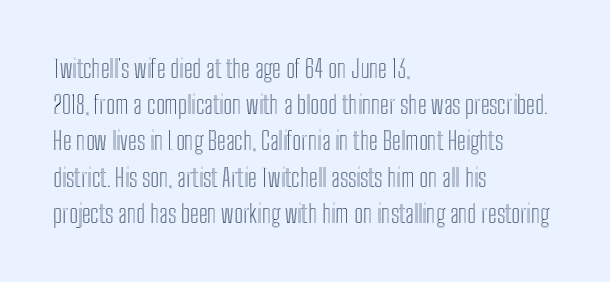
The image shows 25 px text type, upright; set left-aligned, normal line spacing (1.45x), normal letter spacing, not underlined.
